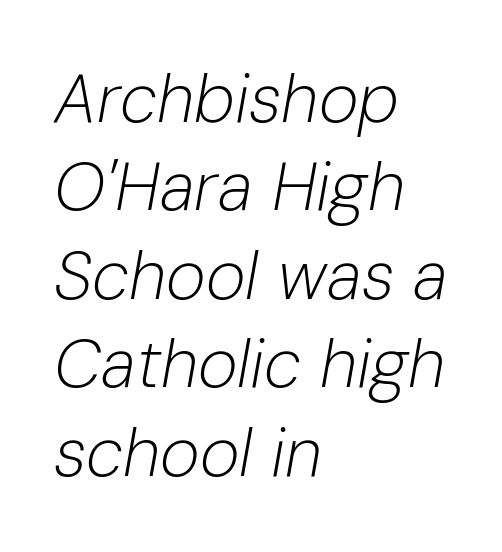
{"italic": "yes", "lean": "right", "slant_degrees": 10, "bold": "no", "weight": "light", "width": "normal", "stroke_contrast": "low", "x_height": "medium", "monospaced": "no", "underline": "no", "align": "left", "line_spacing": "normal", "line_spacing_ratio": 1.3, "letter_spacing": "normal", "letter_spacing_em": 0.0, "glyph_px": 68}
